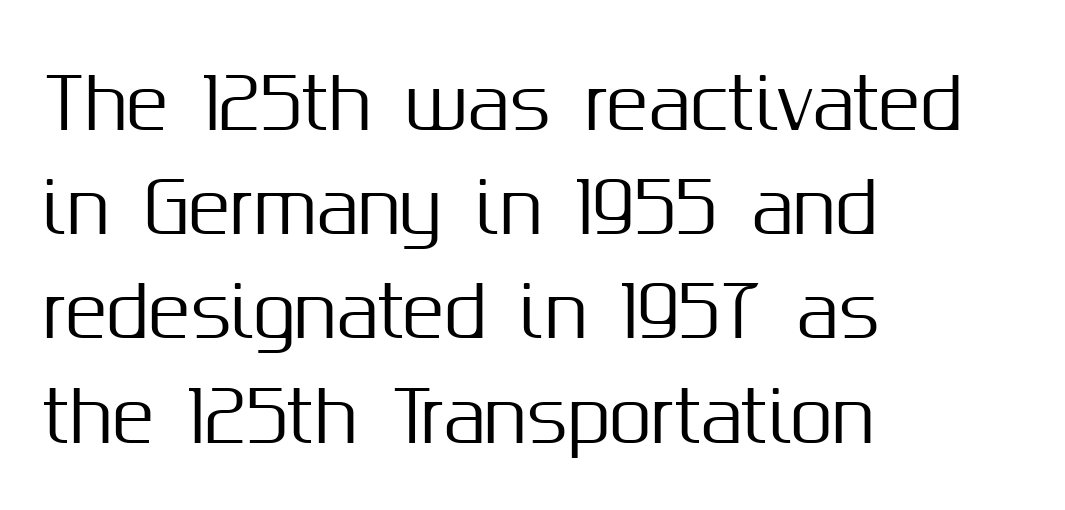
The image shows 69 px sans-serif type, upright; set left-aligned, normal line spacing (1.51x), normal letter spacing, not underlined; medium stroke contrast and a medium x-height.
